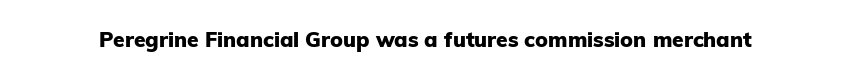
The image shows 21 px bold type, upright; set normal letter spacing, not underlined.
